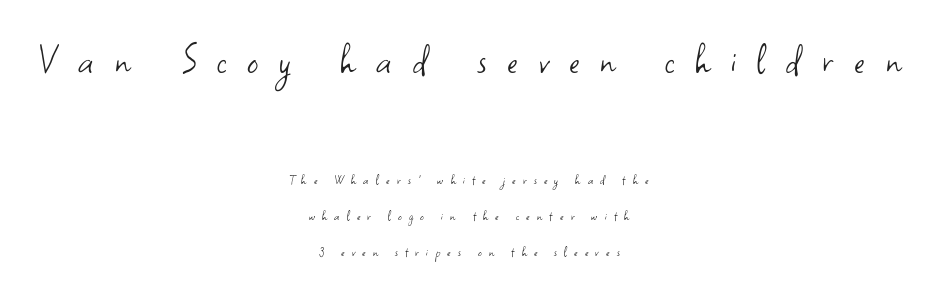
{"serif": "no", "bold": "no", "weight": "light", "width": "normal", "stroke_contrast": "low", "x_height": "small", "monospaced": "no", "underline": "no", "align": "center", "line_spacing": "loose", "line_spacing_ratio": 2.37, "letter_spacing": "wide", "letter_spacing_em": 0.48, "larger_block": "first", "size_ratio": 2.93, "glyph_px": 44}
